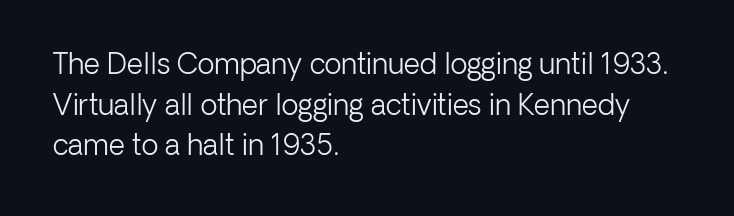
Bare-footed words on every line. You could not count columns in this text — the font is proportionally spaced. Which margin do the lines hug? The left one — the right edge is uneven. Ink coverage per letter is moderate at most.
